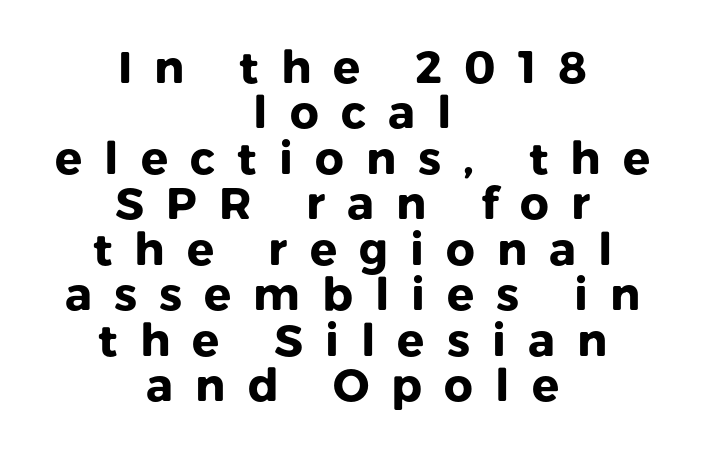
{"serif": "no", "italic": "no", "bold": "yes", "weight": "heavy", "width": "normal", "stroke_contrast": "low", "x_height": "medium", "monospaced": "no", "underline": "no", "align": "center", "line_spacing": "tight", "line_spacing_ratio": 1.01, "letter_spacing": "wide", "letter_spacing_em": 0.49, "glyph_px": 45}
